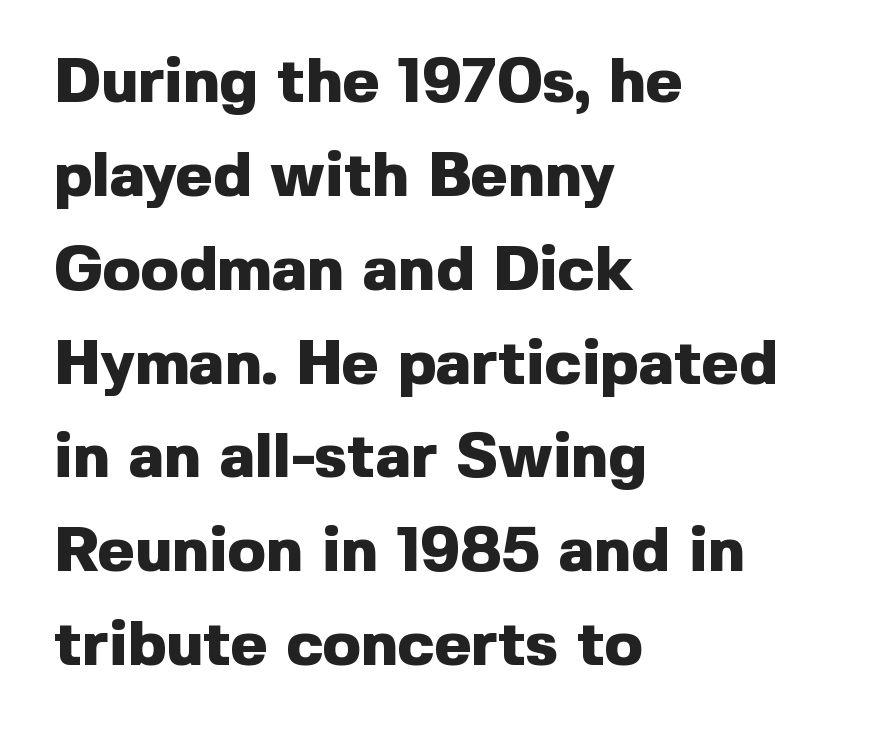
The image shows 63 px heavy sans-serif type, upright; set left-aligned, normal line spacing (1.49x), normal letter spacing, not underlined; a medium x-height.
